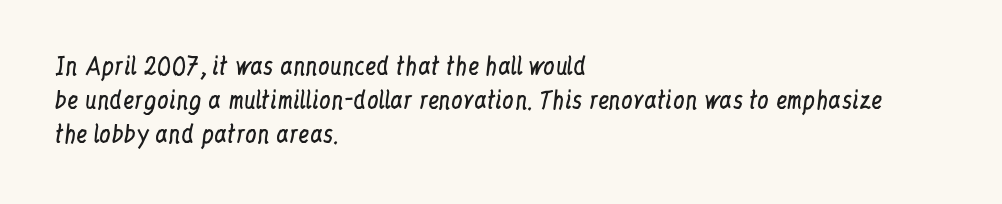
Q: Is the text bold? A: No.
Q: Is the text italic (slanted)? A: Yes.
Q: Is the text underlined? A: No.
Q: How is the paragraph aligned? A: Left-aligned.
Q: Is the spacing between letters normal or unusually wide? A: Normal.
Q: Is the spacing between lines tight, normal or loose? A: Normal.
